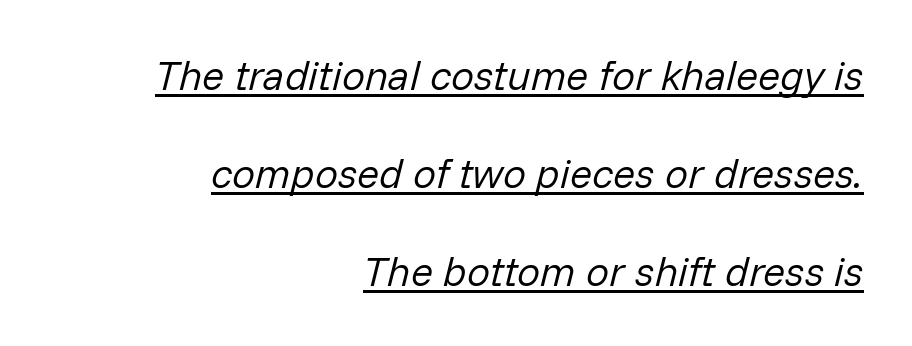
Q: Is the text bold? A: No.
Q: Is the text italic (slanted)? A: Yes, it leans right by about 14 degrees.
Q: Is the text underlined? A: Yes.
Q: How is the paragraph aligned? A: Right-aligned.
Q: Is the spacing between letters normal or unusually wide? A: Normal.
Q: Is the spacing between lines tight, normal or loose? A: Loose.
Q: Width (condensed, normal, or wide)? A: Normal.
Q: Stroke contrast? A: Low.
Q: x-height? A: Medium.
Q: Monospaced? A: No.
